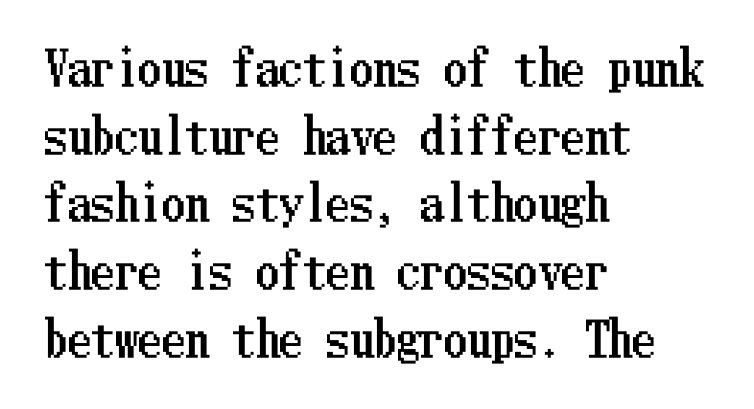
The image shows 47 px condensed type, upright; set left-aligned, normal line spacing (1.44x), normal letter spacing, not underlined; low stroke contrast and a medium x-height.
